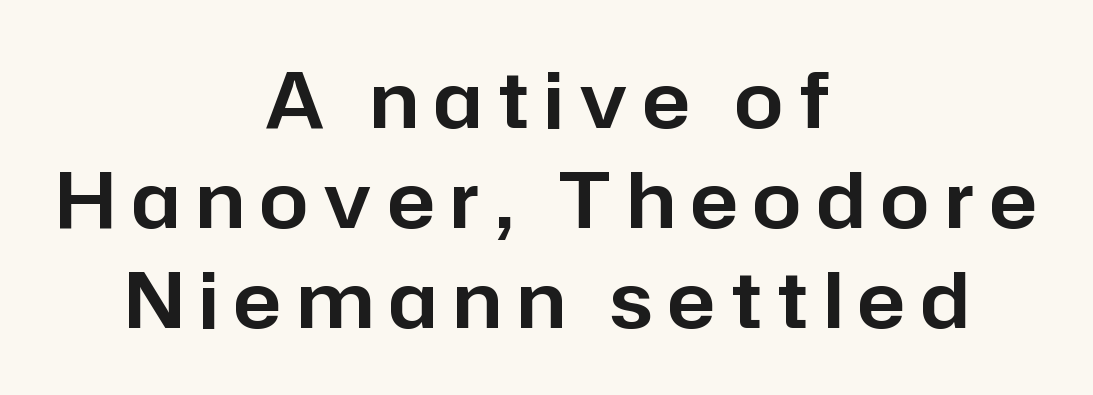
The letters stand straight up with perfectly vertical stems. If you folded the block vertically in half, each line would mirror itself in length. These lines are rendered in a variable-pitch font. The designer went with a sans here, leaving each stem footless.
